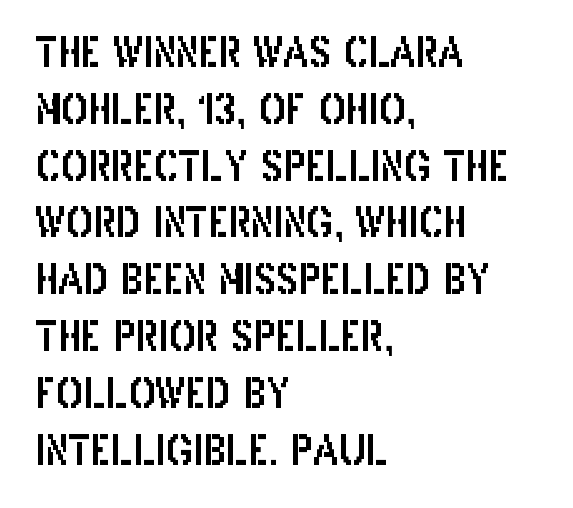
Q: Is the text italic (slanted)? A: No, it is upright.
Q: Is the typeface a serif or a sans-serif typeface? A: Sans-serif.
Q: Is the text underlined? A: No.
Q: How is the paragraph aligned? A: Left-aligned.
Q: Is the spacing between letters normal or unusually wide? A: Normal.
Q: Is the spacing between lines tight, normal or loose? A: Normal.
Q: Width (condensed, normal, or wide)? A: Condensed.
Q: Stroke contrast? A: Low.
Q: x-height? A: Large.
Q: Monospaced? A: No.
